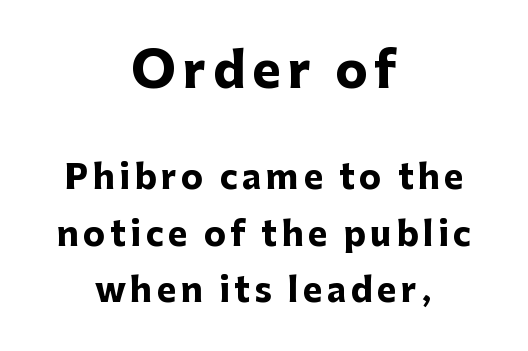
Q: Is the text bold? A: Yes.
Q: Is the text italic (slanted)? A: No, it is upright.
Q: Is the typeface a serif or a sans-serif typeface? A: Sans-serif.
Q: Is the text underlined? A: No.
Q: How is the paragraph aligned? A: Centered.
Q: Is the spacing between lines tight, normal or loose? A: Normal.
Q: Which block of text is set in a larger size, the first (top) or the second (bottom)? A: The first (top) one.
Q: Width (condensed, normal, or wide)? A: Normal.
Q: Stroke contrast? A: Low.
Q: x-height? A: Medium.
Q: Monospaced? A: No.
